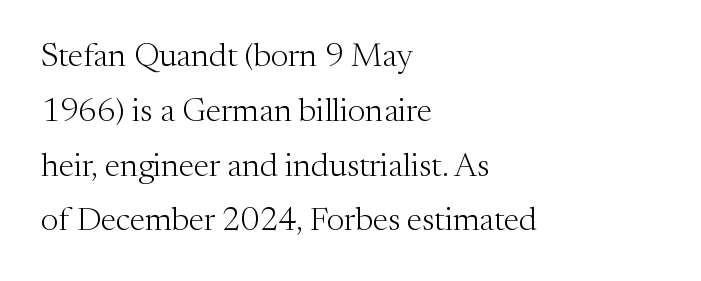
{"serif": "yes", "italic": "no", "bold": "no", "weight": "light", "width": "normal", "stroke_contrast": "medium", "x_height": "medium", "monospaced": "no", "underline": "no", "align": "left", "line_spacing": "normal", "line_spacing_ratio": 1.66, "letter_spacing": "normal", "letter_spacing_em": 0.0, "glyph_px": 33}
